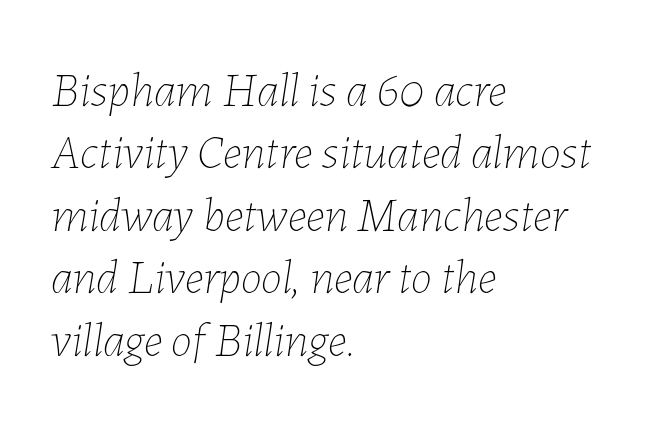
Q: Is the text bold? A: No.
Q: Is the text italic (slanted)? A: Yes, it leans right by about 7 degrees.
Q: Is the text underlined? A: No.
Q: How is the paragraph aligned? A: Left-aligned.
Q: Is the spacing between letters normal or unusually wide? A: Normal.
Q: Is the spacing between lines tight, normal or loose? A: Normal.
Q: Width (condensed, normal, or wide)? A: Normal.
Q: Stroke contrast? A: Low.
Q: x-height? A: Medium.
Q: Monospaced? A: No.
